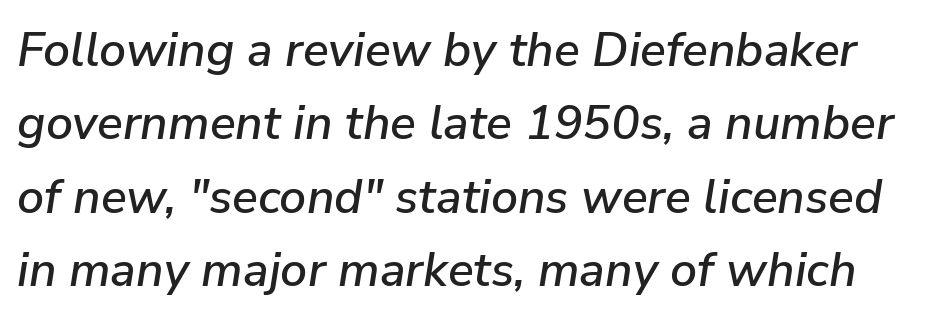
The image shows 48 px text type, italic (leaning right); set normal line spacing (1.53x), normal letter spacing, not underlined; low stroke contrast and a medium x-height.
